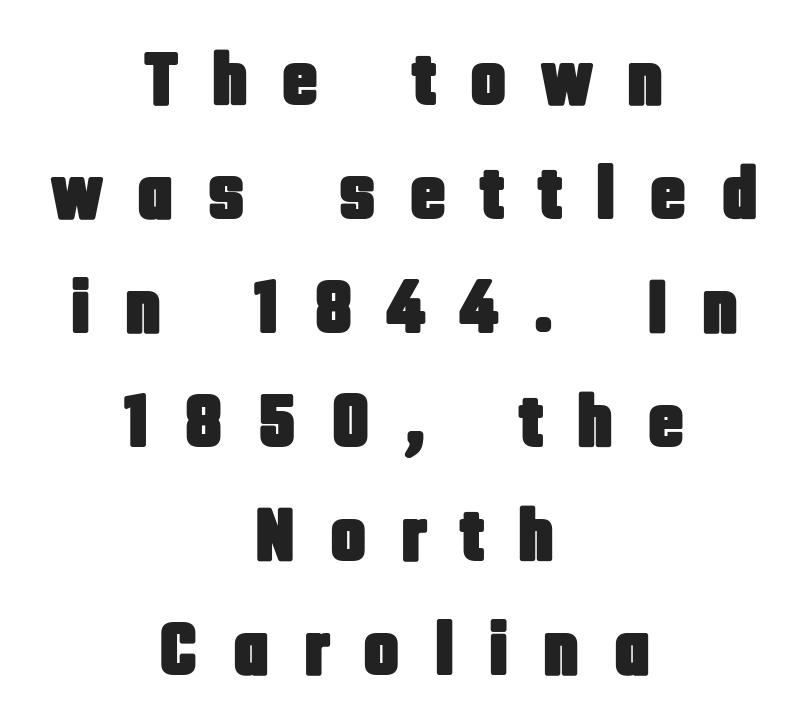
Honestly, the row spacing looks completely unremarkable. The letters stand straight up with perfectly vertical stems. Glance below the letters and you will spot only blank space. Each letter keeps its own natural width here, so spacing adapts to shape. Substantial extra tracking has been applied to these lines.
